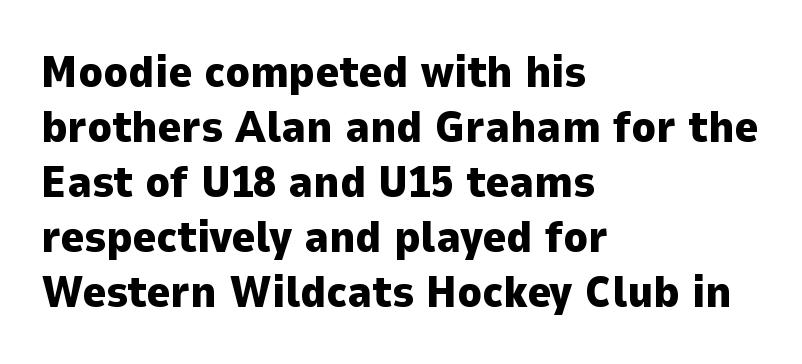
{"serif": "no", "italic": "no", "bold": "yes", "weight": "heavy", "width": "normal", "stroke_contrast": "low", "x_height": "medium", "monospaced": "no", "underline": "no", "align": "left", "line_spacing_ratio": 1.22, "letter_spacing": "normal", "letter_spacing_em": 0.0, "glyph_px": 45}
